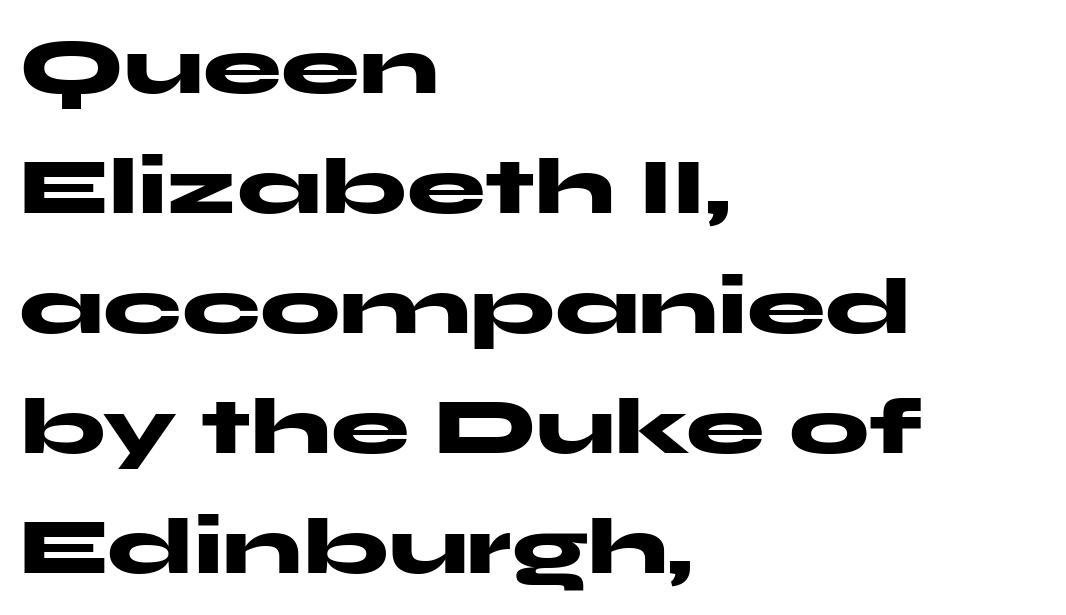
Examine the stroke ends and you'll find no serifs. The sample has been set heavy, in full bold. The rendering anchors every line to the left-hand side. How would I describe the line gaps? Plain and ordinary. A typesetter would call this zero additional tracking. Only glyphs here, with clear space below each row.
